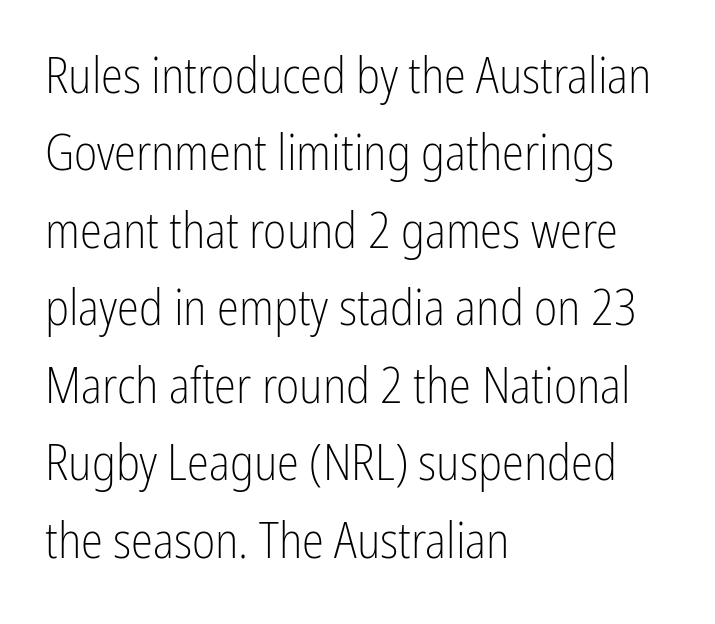
The image shows 50 px light, condensed sans-serif type, upright; set left-aligned, normal line spacing (1.55x), normal letter spacing, not underlined; low stroke contrast and a medium x-height.
